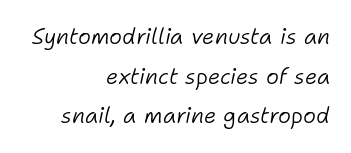
The lines in this sample share a right terminus and differ only in where they begin. The glyphs look as if they've been sheared to an angle. Observe the ordinary spacing: letters are neighbours, not strangers. Plain, unruled lines of type. Is the stroke heavy? The answer is a plain regular-or-lighter.
